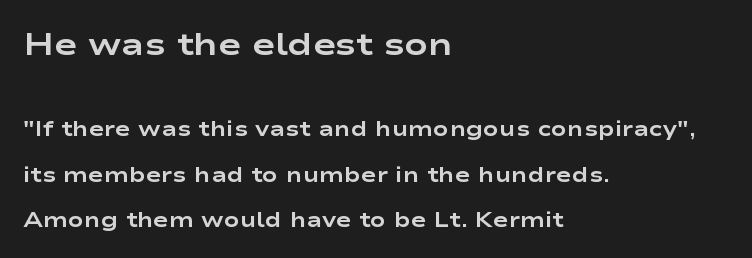
{"serif": "no", "italic": "no", "bold": "yes", "weight": "bold", "width": "wide", "stroke_contrast": "low", "x_height": "medium", "monospaced": "no", "underline": "no", "align": "left", "line_spacing": "loose", "line_spacing_ratio": 2.15, "letter_spacing": "normal", "letter_spacing_em": 0.0, "larger_block": "first", "size_ratio": 1.48, "glyph_px": 31}
